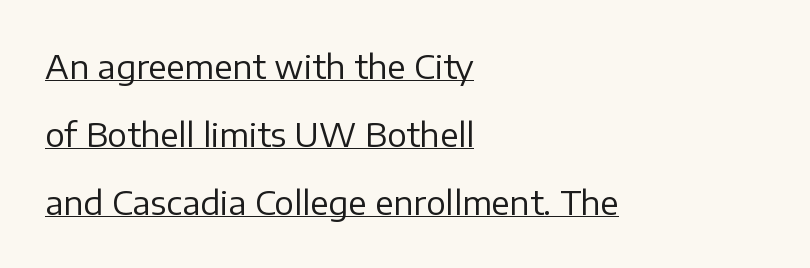
Horizontally, the lines are justified to the leading edge only. Compared with undecorated copy, this sample adds a rule below the words. What's the leading like? Stretched, with rows far apart. Are there feet on the stems? There aren't — it's a sans.
